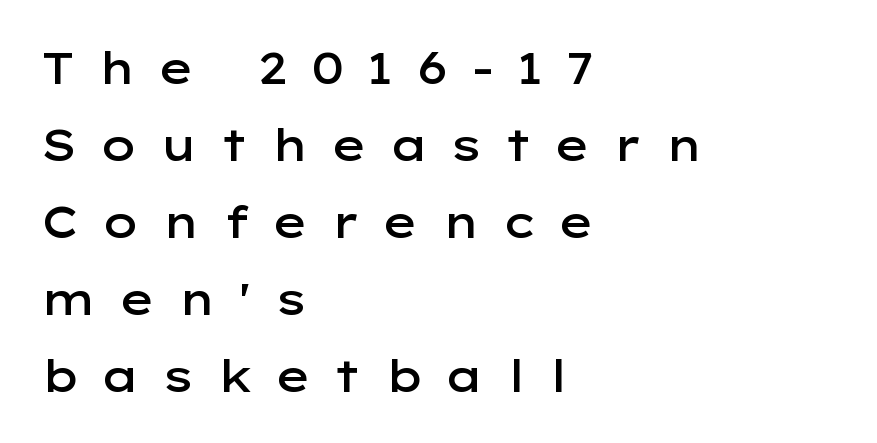
A bit beefed up — I'd call it semibold rather than bold. Each letter keeps its own natural width here, so spacing adapts to shape. The type is letterspaced generously, with wide tracking. The typeface chosen for these lines omits serifs. No word sits above an underline. One-word summary of the alignment: left.
